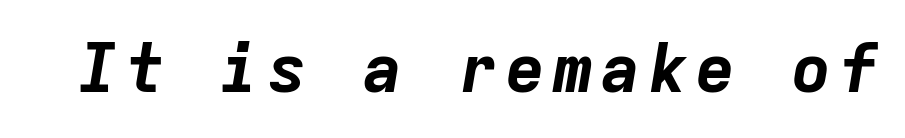
Designer's note — italics engaged. Strong, thick strokes mark this as bold type. Note the uniform advance width — an 'i' takes as much space as an 'm'. The foot of each line stays bare and open.
